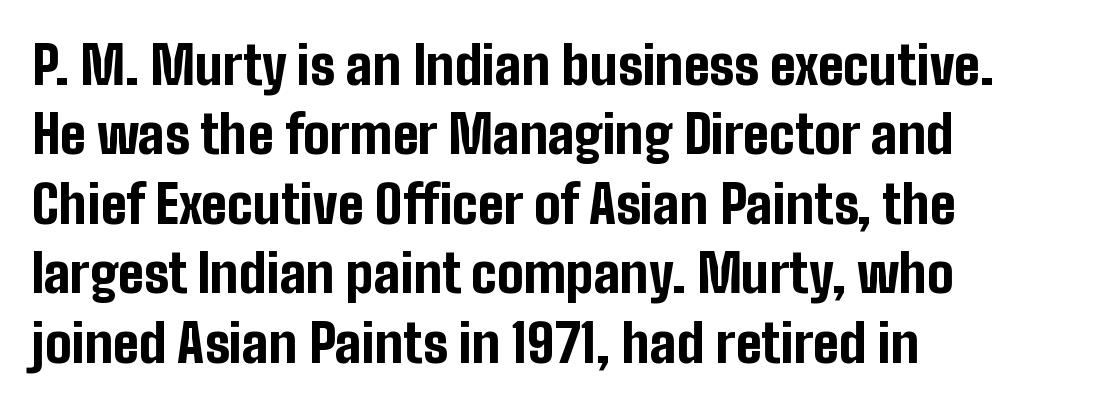
{"serif": "no", "italic": "no", "bold": "yes", "weight": "bold", "width": "condensed", "stroke_contrast": "low", "x_height": "medium", "monospaced": "no", "underline": "no", "align": "left", "line_spacing": "normal", "line_spacing_ratio": 1.31, "letter_spacing": "normal", "letter_spacing_em": 0.0, "glyph_px": 53}
